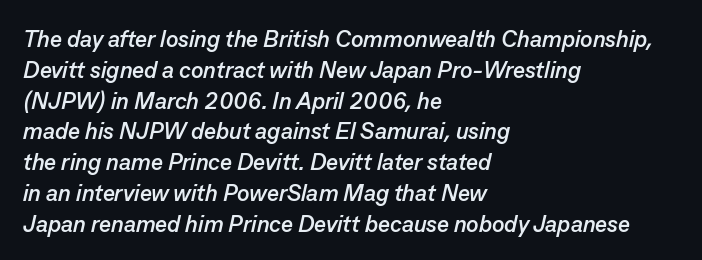
These lines stack with their left ends in a neat column. The strip under each line holds only bare page. What stands out about the letter spacing? Nothing — it is the standard amount. The letters are slanted; this is an italic face.
